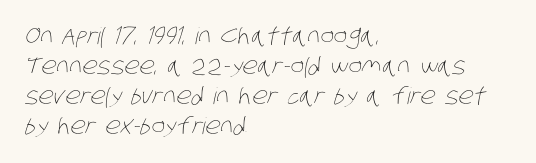
The image shows 23 px text type; set left-aligned, normal line spacing (1.31x), normal letter spacing, not underlined.
